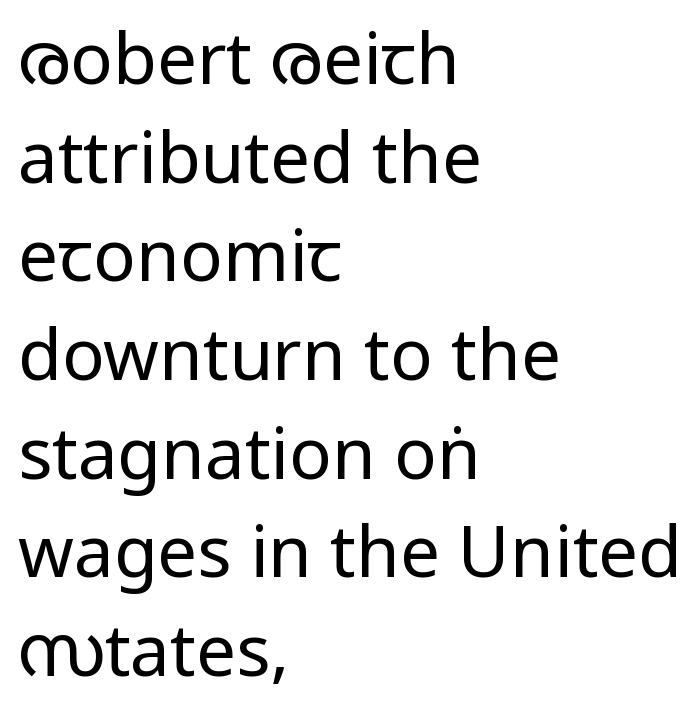
The image shows 71 px regular-weight, condensed sans-serif type, upright; set left-aligned, normal line spacing (1.39x), normal letter spacing, not underlined; low stroke contrast.
